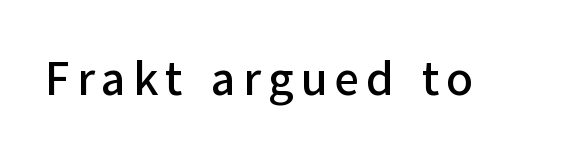
This sample has the flowing, uneven cadence of proportional lettering. Vertical strokes here are truly vertical. This is sans-serif lettering, the kind often seen on screens and signage. Clear beneath every line of the passage.
